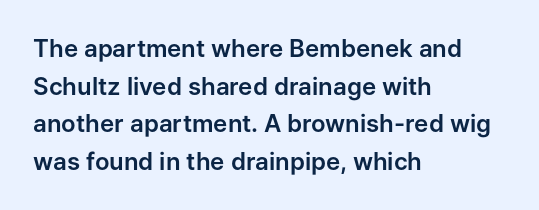
Students, observe: this is what conventionally led text looks like. When letters stand straight like this, we call the style roman or upright. Horizontally, the lines are justified to the leading edge only. The type is set solid horizontally, with unmodified tracking. The baseline area is clear.
